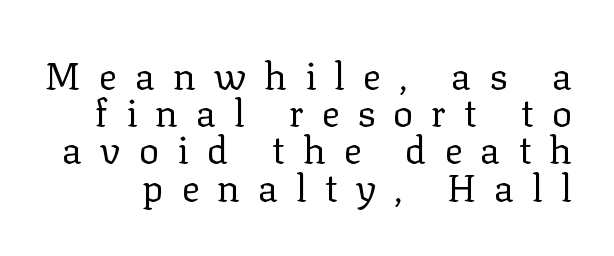
Q: Is the text bold? A: No.
Q: Is the text italic (slanted)? A: No, it is upright.
Q: Is the typeface a serif or a sans-serif typeface? A: Serif.
Q: Is the text underlined? A: No.
Q: Is the spacing between letters normal or unusually wide? A: Unusually wide.
Q: Is the spacing between lines tight, normal or loose? A: Tight.
Q: Width (condensed, normal, or wide)? A: Normal.
Q: Stroke contrast? A: Low.
Q: x-height? A: Medium.
Q: Monospaced? A: No.
